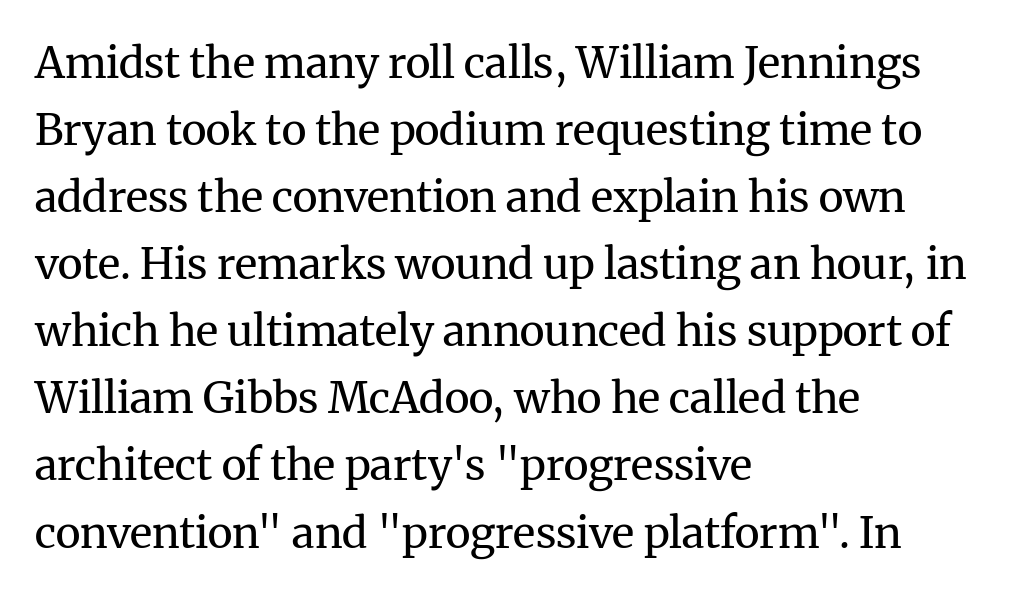
Q: Is the text bold? A: No.
Q: Is the text italic (slanted)? A: No, it is upright.
Q: Is the typeface a serif or a sans-serif typeface? A: Serif.
Q: Is the text underlined? A: No.
Q: How is the paragraph aligned? A: Left-aligned.
Q: Is the spacing between letters normal or unusually wide? A: Normal.
Q: Is the spacing between lines tight, normal or loose? A: Normal.
Q: Width (condensed, normal, or wide)? A: Normal.
Q: Stroke contrast? A: Medium.
Q: x-height? A: Medium.
Q: Monospaced? A: No.
